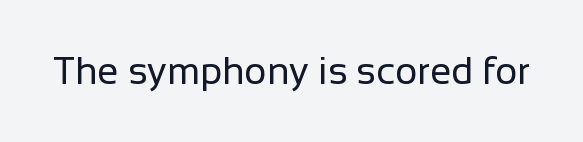
{"serif": "no", "italic": "no", "bold": "no", "weight": "regular", "width": "normal", "stroke_contrast": "low", "x_height": "medium", "monospaced": "no", "underline": "no", "letter_spacing": "normal", "letter_spacing_em": 0.0, "glyph_px": 38}
